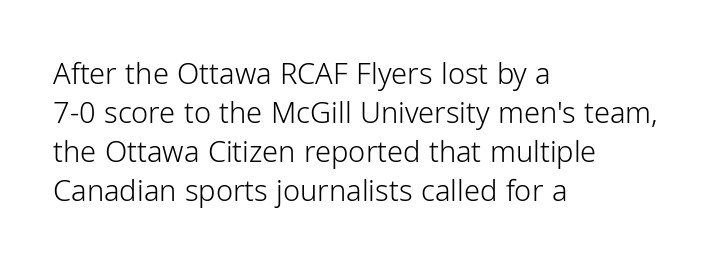
Q: Is the text bold? A: No.
Q: Is the text italic (slanted)? A: No, it is upright.
Q: Is the typeface a serif or a sans-serif typeface? A: Sans-serif.
Q: Is the text underlined? A: No.
Q: How is the paragraph aligned? A: Left-aligned.
Q: Is the spacing between letters normal or unusually wide? A: Normal.
Q: Is the spacing between lines tight, normal or loose? A: Normal.
Q: Width (condensed, normal, or wide)? A: Normal.
Q: Stroke contrast? A: Low.
Q: x-height? A: Medium.
Q: Monospaced? A: No.
